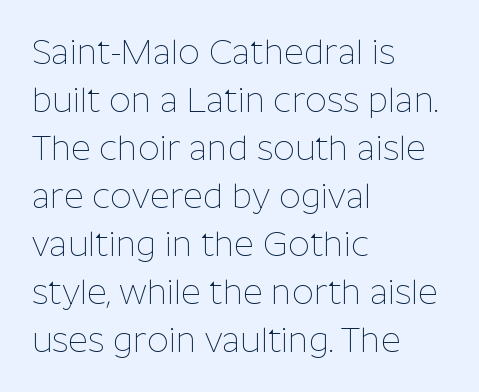
{"serif": "no", "italic": "no", "bold": "no", "weight": "thin", "width": "normal", "stroke_contrast": "low", "x_height": "medium", "monospaced": "no", "underline": "no", "align": "left", "line_spacing": "normal", "line_spacing_ratio": 1.41, "letter_spacing": "normal", "letter_spacing_em": 0.0, "glyph_px": 34}
